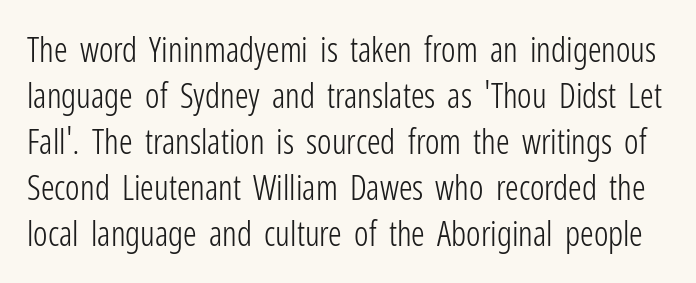
{"serif": "no", "italic": "no", "bold": "no", "weight": "light", "width": "condensed", "stroke_contrast": "low", "x_height": "medium", "monospaced": "no", "underline": "no", "line_spacing": "normal", "line_spacing_ratio": 1.35, "letter_spacing": "normal", "letter_spacing_em": 0.0, "glyph_px": 34}
